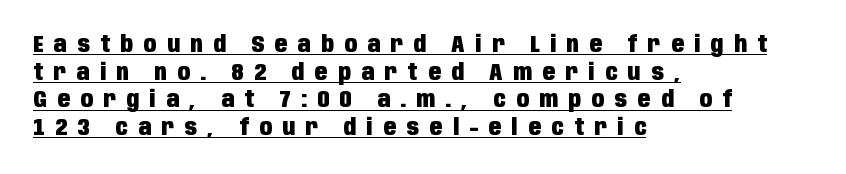
{"italic": "no", "bold": "yes", "underline": "yes", "align": "left", "line_spacing_ratio": 1.2, "letter_spacing": "wide", "letter_spacing_em": 0.46, "glyph_px": 23}
